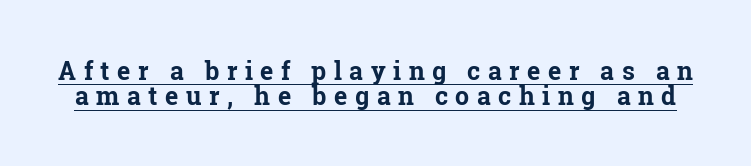
Q: Is the text bold? A: Yes.
Q: Is the text italic (slanted)? A: No, it is upright.
Q: Is the text underlined? A: Yes.
Q: Is the spacing between letters normal or unusually wide? A: Unusually wide.
Q: Is the spacing between lines tight, normal or loose? A: Tight.
